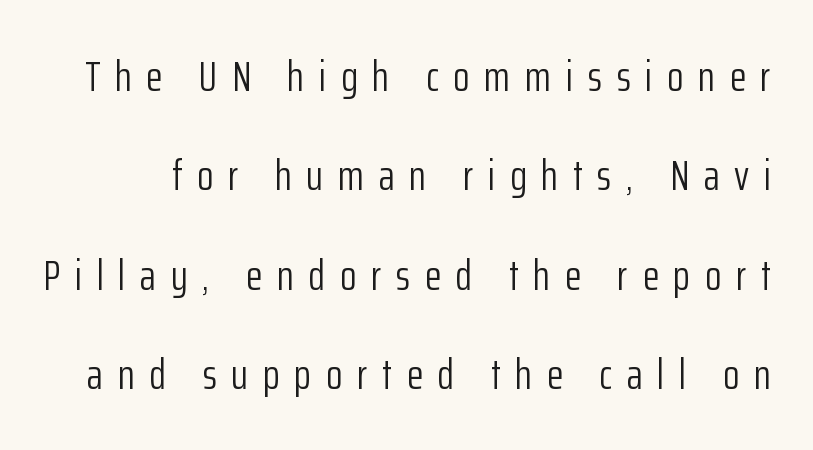
{"serif": "no", "italic": "no", "bold": "no", "weight": "light", "width": "condensed", "stroke_contrast": "low", "x_height": "medium", "monospaced": "no", "underline": "no", "line_spacing": "loose", "line_spacing_ratio": 2.31, "letter_spacing": "wide", "letter_spacing_em": 0.34, "glyph_px": 43}
